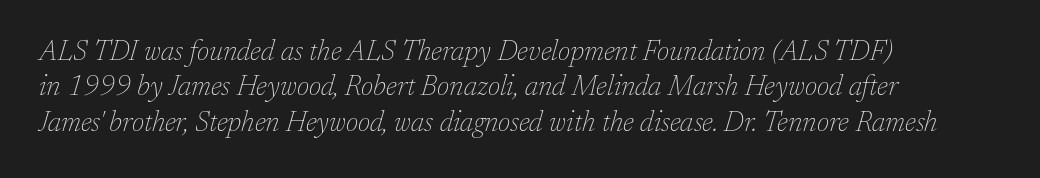
Q: Is the text bold? A: No.
Q: Is the text italic (slanted)? A: Yes, it leans right by about 17 degrees.
Q: Is the typeface a serif or a sans-serif typeface? A: Serif.
Q: Is the text underlined? A: No.
Q: How is the paragraph aligned? A: Left-aligned.
Q: Is the spacing between letters normal or unusually wide? A: Normal.
Q: Is the spacing between lines tight, normal or loose? A: Normal.
Q: Width (condensed, normal, or wide)? A: Normal.
Q: Stroke contrast? A: Low.
Q: x-height? A: Medium.
Q: Monospaced? A: No.
